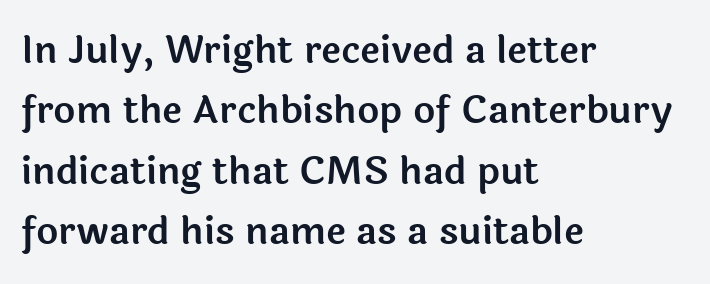
When letters stand straight like this, we call the style roman or upright. The glyphs in this specimen are sans serif. Plain, unruled lines of type. Each word holds together tightly as a unit, with standard inter-letter gaps. These lines are set flush left with a ragged right edge. Whoever set this chose a conventional vertical rhythm.
